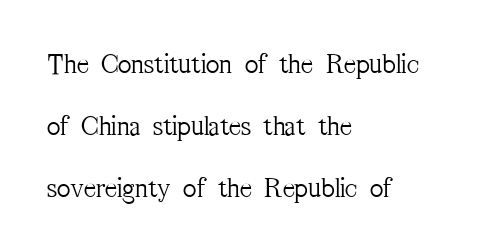
The glyphs are unaccompanied by any horizontal stroke below them. There is no visible air inserted between adjacent glyphs. This is the regular roman posture of the typeface. Is the block centered? No — it sits flush against the left margin.
